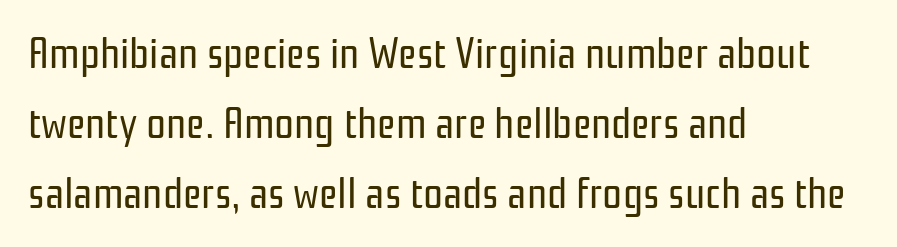
Q: Is the text bold? A: No.
Q: Is the text italic (slanted)? A: No, it is upright.
Q: Is the typeface a serif or a sans-serif typeface? A: Sans-serif.
Q: Is the text underlined? A: No.
Q: How is the paragraph aligned? A: Left-aligned.
Q: Is the spacing between letters normal or unusually wide? A: Normal.
Q: Is the spacing between lines tight, normal or loose? A: Normal.
Q: Width (condensed, normal, or wide)? A: Condensed.
Q: Stroke contrast? A: Low.
Q: x-height? A: Medium.
Q: Monospaced? A: No.
